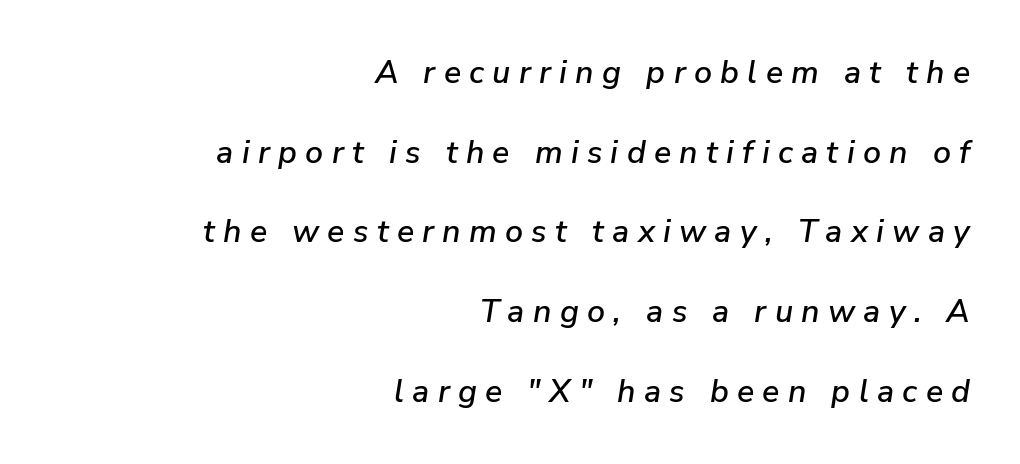
Q: Is the text italic (slanted)? A: Yes, it leans right by about 9 degrees.
Q: Is the text underlined? A: No.
Q: How is the paragraph aligned? A: Right-aligned.
Q: Is the spacing between letters normal or unusually wide? A: Unusually wide.
Q: Is the spacing between lines tight, normal or loose? A: Loose.
Q: Width (condensed, normal, or wide)? A: Normal.
Q: Stroke contrast? A: Low.
Q: x-height? A: Medium.
Q: Monospaced? A: No.
